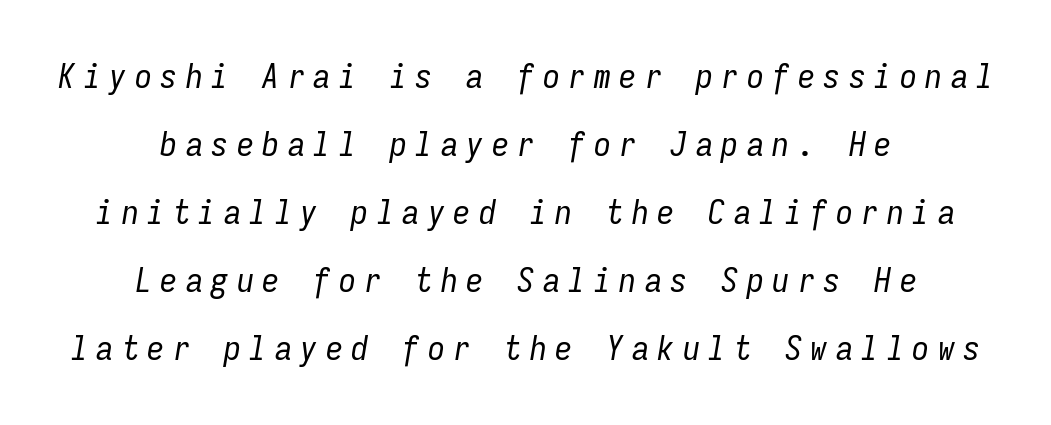
The image shows 34 px regular-weight, condensed type, italic (leaning right), monospaced; set centered, loose line spacing (2.0x), unusually wide letter spacing (+0.25 em), not underlined; low stroke contrast and a medium x-height.
